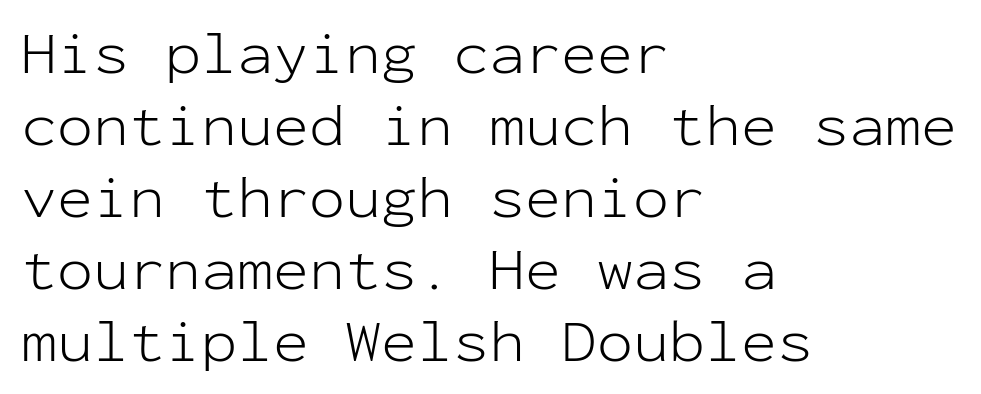
{"serif": "no", "italic": "no", "bold": "no", "weight": "light", "width": "normal", "stroke_contrast": "low", "x_height": "medium", "monospaced": "yes", "underline": "no", "align": "left", "line_spacing_ratio": 1.2, "letter_spacing": "normal", "letter_spacing_em": 0.0, "glyph_px": 60}
